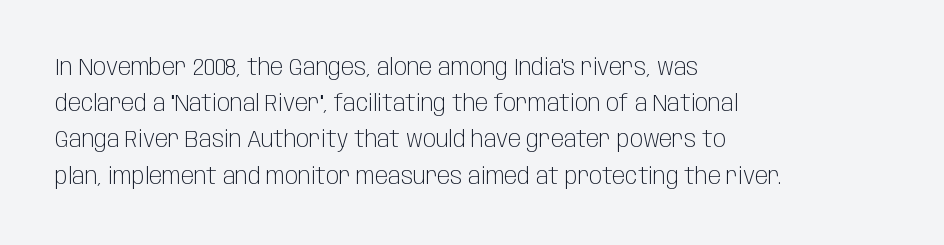
Default kerning and tracking; the words read as compact shapes. Tall strokes in this sample are plumb rather than angled. This rendering uses left alignment, leaving the right contour irregular. Students, observe: this is what conventionally led text looks like. Each stroke keeps to a modest, everyday thickness or less. Honestly, there is no underline to notice here at all.
